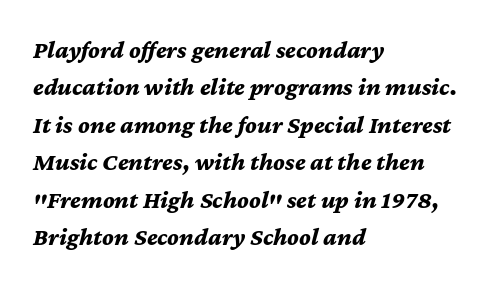
{"italic": "yes", "lean": "right", "slant_degrees": 12, "bold": "yes", "underline": "no", "align": "left", "line_spacing": "normal", "line_spacing_ratio": 1.5, "letter_spacing": "normal", "letter_spacing_em": 0.0, "glyph_px": 25}
